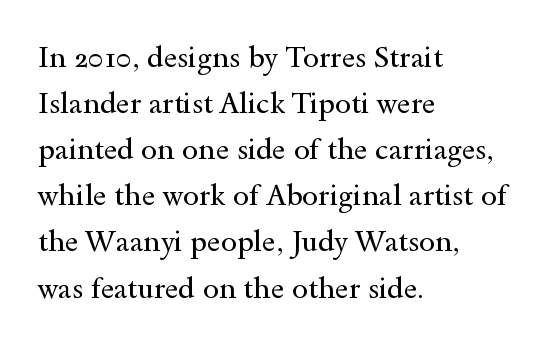
Q: Is the text bold? A: No.
Q: Is the text italic (slanted)? A: No, it is upright.
Q: Is the typeface a serif or a sans-serif typeface? A: Serif.
Q: Is the text underlined? A: No.
Q: How is the paragraph aligned? A: Left-aligned.
Q: Is the spacing between letters normal or unusually wide? A: Normal.
Q: Is the spacing between lines tight, normal or loose? A: Normal.
Q: Width (condensed, normal, or wide)? A: Wide.
Q: x-height? A: Small.
Q: Monospaced? A: No.
